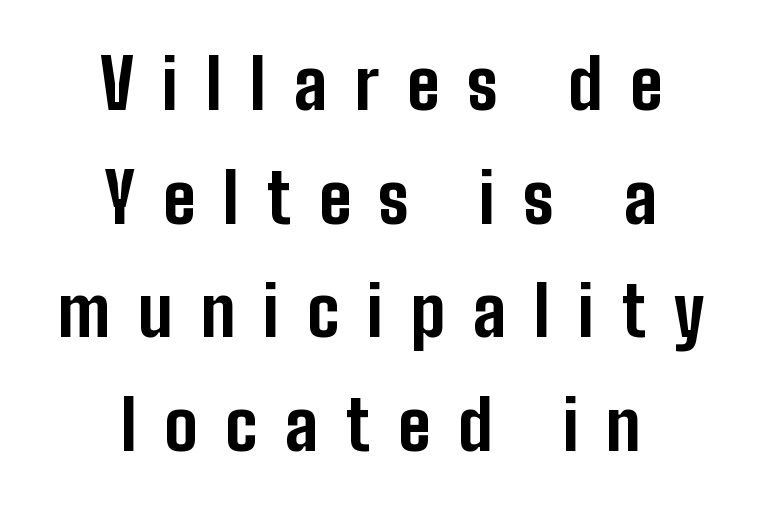
Q: Is the text bold? A: Yes.
Q: Is the text italic (slanted)? A: No, it is upright.
Q: Is the typeface a serif or a sans-serif typeface? A: Sans-serif.
Q: Is the text underlined? A: No.
Q: How is the paragraph aligned? A: Centered.
Q: Is the spacing between letters normal or unusually wide? A: Unusually wide.
Q: Is the spacing between lines tight, normal or loose? A: Normal.
Q: Width (condensed, normal, or wide)? A: Condensed.
Q: Stroke contrast? A: Low.
Q: x-height? A: Medium.
Q: Monospaced? A: No.
